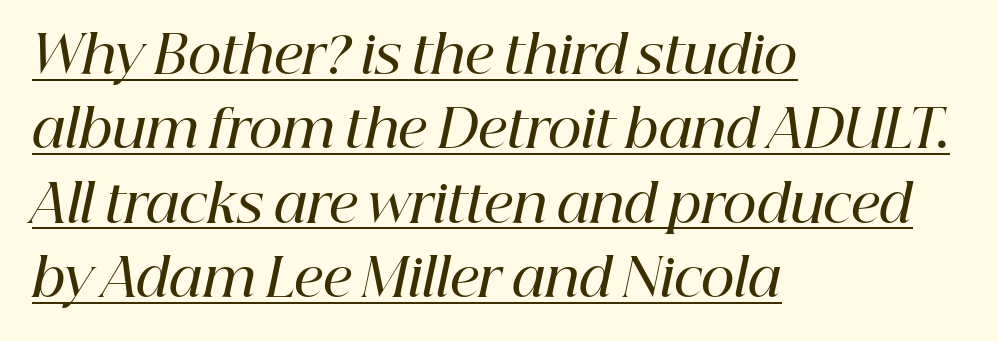
Q: Is the text bold? A: Semi-bold.
Q: Is the text italic (slanted)? A: Yes, it leans right by about 12 degrees.
Q: Is the typeface a serif or a sans-serif typeface? A: Serif.
Q: Is the text underlined? A: Yes.
Q: How is the paragraph aligned? A: Left-aligned.
Q: Is the spacing between letters normal or unusually wide? A: Normal.
Q: Is the spacing between lines tight, normal or loose? A: Normal.
Q: Width (condensed, normal, or wide)? A: Normal.
Q: Stroke contrast? A: High.
Q: x-height? A: Medium.
Q: Monospaced? A: No.
